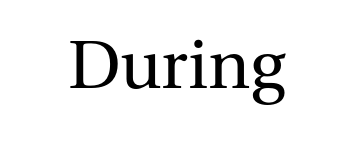
Vertical stems look standard width or narrower in stroke. The letters sit at their default tracking, neither squeezed nor spread. The rendering uses natural spacing where letterforms have individual widths. You can tell it's not italic because the verticals are truly vertical.
